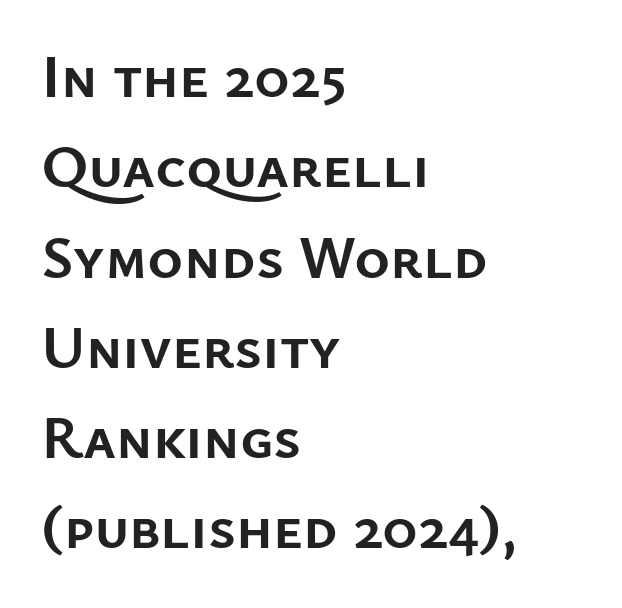
The passage shown is emphatically bold. A normal amount of white space separates one row of letters from the next. Here the designer chose a conventional face with non-uniform glyph widths. Check under the words: just untouched page. Posture: straight, roman, zero tilt.
